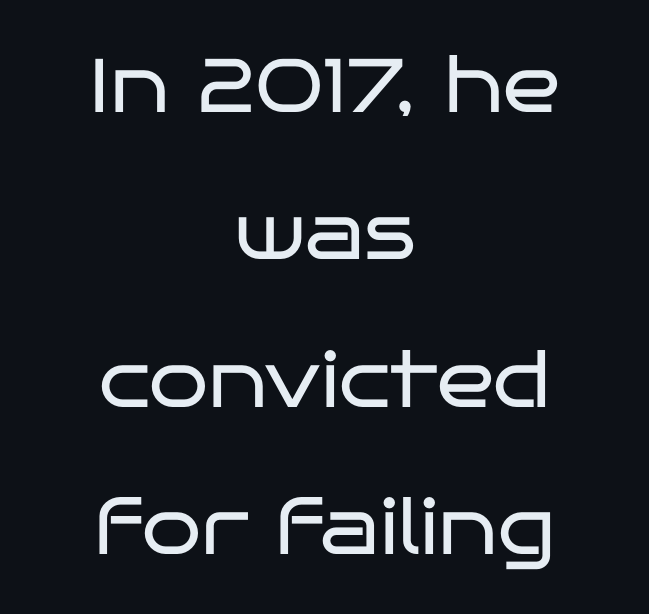
Which margin do the lines hug? Neither — every line sits in the middle. A typesetter would mark this as roman, not italic. No letter is thick-stroked: the sample isn't bold. A great deal of white space separates one row of letters from the next. Type without underlining.
